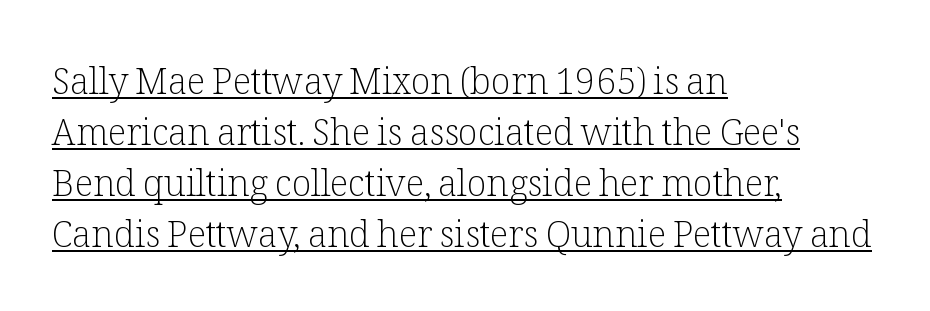
Q: Is the text bold? A: No.
Q: Is the text italic (slanted)? A: No, it is upright.
Q: Is the typeface a serif or a sans-serif typeface? A: Serif.
Q: Is the text underlined? A: Yes.
Q: How is the paragraph aligned? A: Left-aligned.
Q: Is the spacing between letters normal or unusually wide? A: Normal.
Q: Is the spacing between lines tight, normal or loose? A: Normal.
Q: Width (condensed, normal, or wide)? A: Normal.
Q: Stroke contrast? A: Low.
Q: x-height? A: Medium.
Q: Monospaced? A: No.
